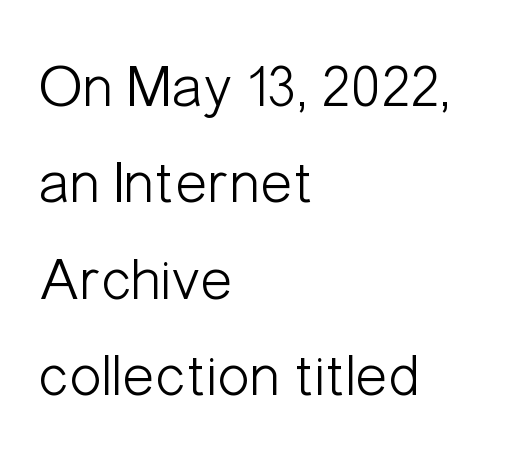
This is the regular roman posture of the typeface. The passage shown is typed in a proportional face where columns would drift. Classification — sans serif. Any mark beneath the type? The region is blank.
